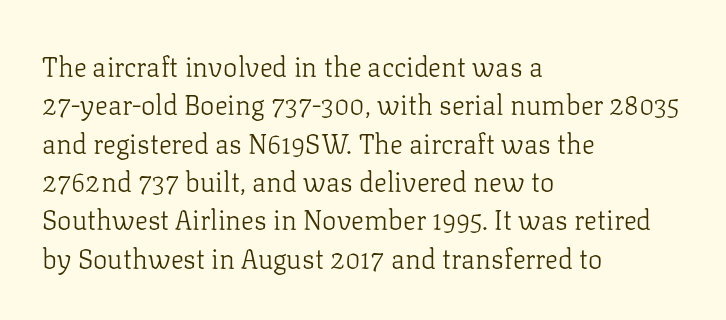
The image shows 27 px text type, upright; set left-aligned, normal line spacing (1.42x), normal letter spacing, not underlined.
